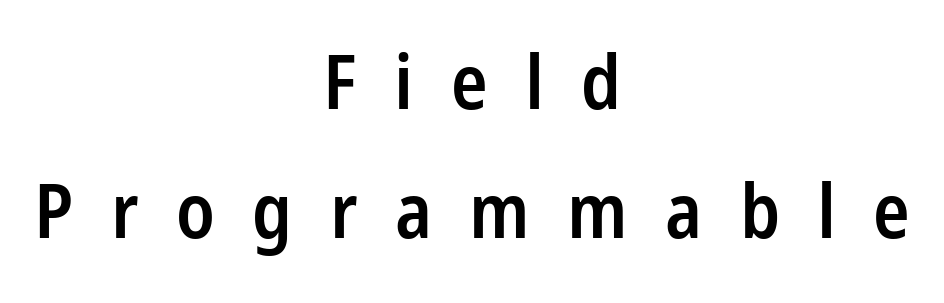
{"serif": "no", "italic": "no", "bold": "semi", "weight": "semibold", "width": "condensed", "stroke_contrast": "low", "x_height": "large", "monospaced": "no", "underline": "no", "align": "center", "line_spacing": "normal", "line_spacing_ratio": 1.7, "letter_spacing": "wide", "letter_spacing_em": 0.49, "glyph_px": 76}
